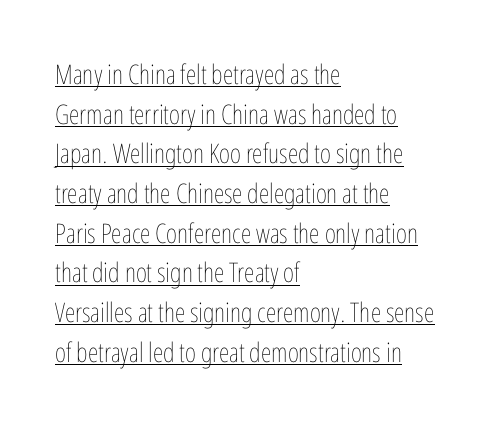
The image shows 27 px text type, upright; set left-aligned, normal line spacing (1.47x), normal letter spacing, underlined.
